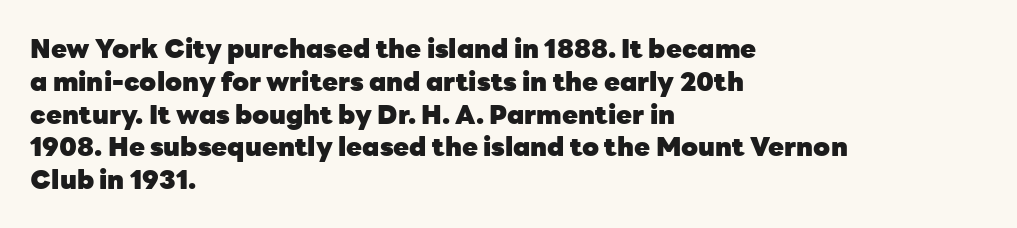
Q: Is the text bold? A: Yes.
Q: Is the text italic (slanted)? A: No, it is upright.
Q: Is the text underlined? A: No.
Q: How is the paragraph aligned? A: Left-aligned.
Q: Is the spacing between letters normal or unusually wide? A: Normal.
Q: Is the spacing between lines tight, normal or loose? A: Normal.
